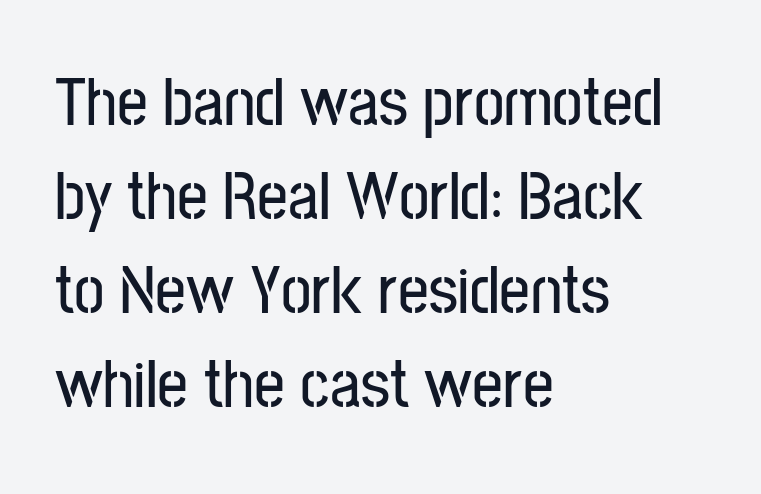
Note: no serifs on the glyphs. Honestly, the letter spacing is just normal — you wouldn't notice it. This is roman type, the default non-slanted kind. The paragraph has a hard left edge and a soft right edge. This sample keeps an unexceptional amount of space between lines.
